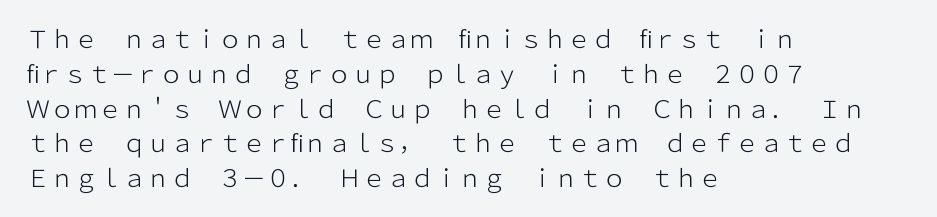
Summary of weight: not heavy and not bold. The passage shown stacks its lines at a standard gap. Upright lettering throughout. Tracking value appears to be zero — textbook default spacing.
